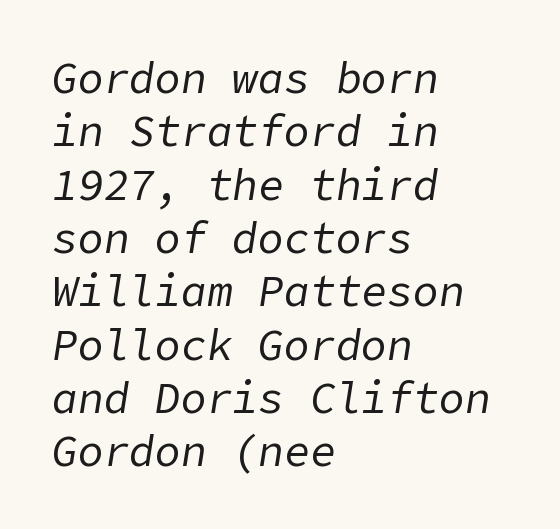
{"italic": "yes", "lean": "right", "slant_degrees": 9, "bold": "no", "weight": "regular", "width": "normal", "stroke_contrast": "low", "x_height": "medium", "underline": "no", "align": "left", "line_spacing_ratio": 1.24, "letter_spacing": "normal", "letter_spacing_em": 0.0, "glyph_px": 43}
